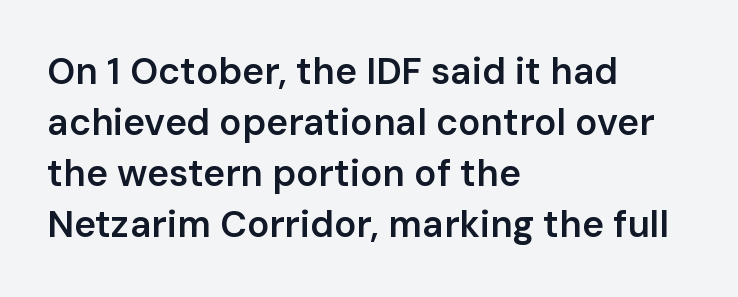
{"serif": "no", "italic": "no", "bold": "semi", "weight": "semibold", "width": "normal", "stroke_contrast": "low", "x_height": "medium", "monospaced": "no", "underline": "no", "align": "left", "line_spacing": "normal", "line_spacing_ratio": 1.38, "letter_spacing": "normal", "letter_spacing_em": 0.0, "glyph_px": 37}
